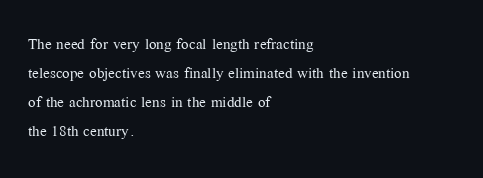
Q: Is the text bold? A: No.
Q: Is the text italic (slanted)? A: No, it is upright.
Q: Is the text underlined? A: No.
Q: How is the paragraph aligned? A: Left-aligned.
Q: Is the spacing between letters normal or unusually wide? A: Normal.
Q: Is the spacing between lines tight, normal or loose? A: Normal.
